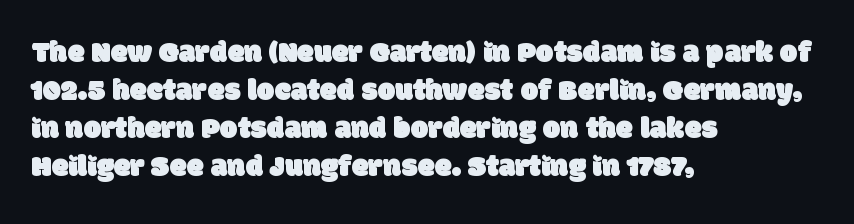
The image shows 31 px sans-serif type; set left-aligned, line spacing 1.23x, normal letter spacing, not underlined; low stroke contrast and a large x-height.
